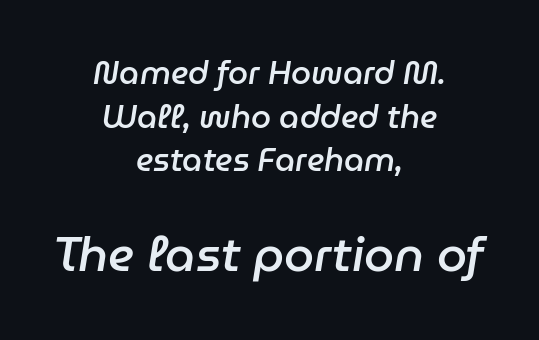
Q: Is the text bold? A: Semi-bold.
Q: Is the text italic (slanted)? A: Yes, it leans right by about 9 degrees.
Q: Is the text underlined? A: No.
Q: How is the paragraph aligned? A: Centered.
Q: Is the spacing between letters normal or unusually wide? A: Normal.
Q: Is the spacing between lines tight, normal or loose? A: Normal.
Q: Which block of text is set in a larger size, the first (top) or the second (bottom)? A: The second (bottom) one.
Q: Width (condensed, normal, or wide)? A: Normal.
Q: Stroke contrast? A: Low.
Q: x-height? A: Medium.
Q: Monospaced? A: No.
